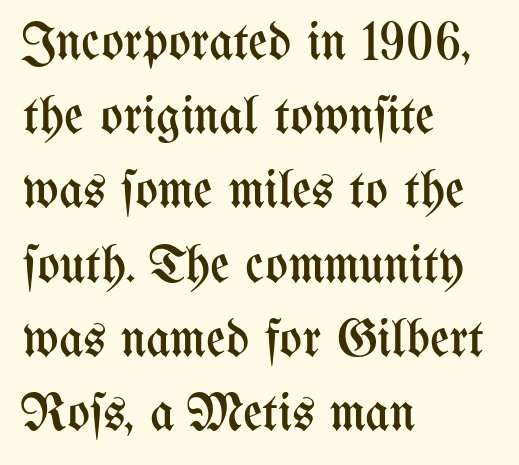
Q: Is the text bold? A: No.
Q: Is the text italic (slanted)? A: No, it is upright.
Q: Is the text underlined? A: No.
Q: How is the paragraph aligned? A: Left-aligned.
Q: Is the spacing between letters normal or unusually wide? A: Normal.
Q: Is the spacing between lines tight, normal or loose? A: Normal.
Q: Width (condensed, normal, or wide)? A: Condensed.
Q: Stroke contrast? A: Medium.
Q: x-height? A: Medium.
Q: Monospaced? A: No.
